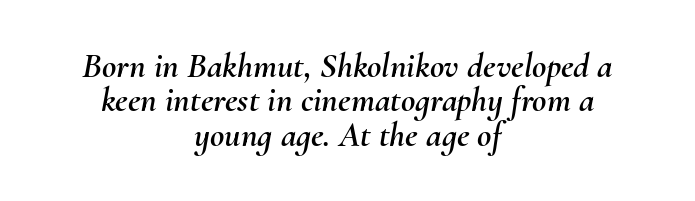
Q: Is the text italic (slanted)? A: Yes, it leans right by about 10 degrees.
Q: Is the text underlined? A: No.
Q: How is the paragraph aligned? A: Centered.
Q: Is the spacing between letters normal or unusually wide? A: Normal.
Q: Is the spacing between lines tight, normal or loose? A: Tight.
Q: Width (condensed, normal, or wide)? A: Normal.
Q: Stroke contrast? A: Medium.
Q: x-height? A: Small.
Q: Monospaced? A: No.
